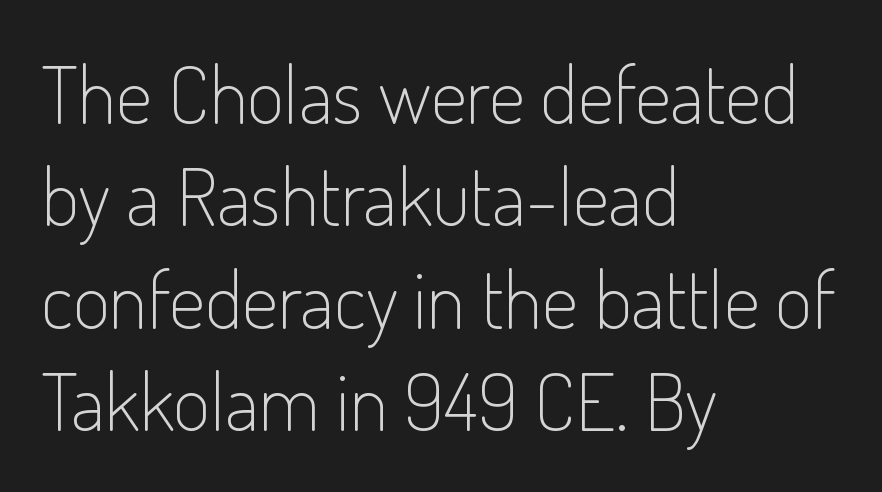
{"serif": "no", "italic": "no", "bold": "no", "weight": "light", "width": "condensed", "stroke_contrast": "low", "x_height": "small", "monospaced": "no", "underline": "no", "align": "left", "line_spacing": "normal", "line_spacing_ratio": 1.28, "letter_spacing": "normal", "letter_spacing_em": 0.0, "glyph_px": 80}
